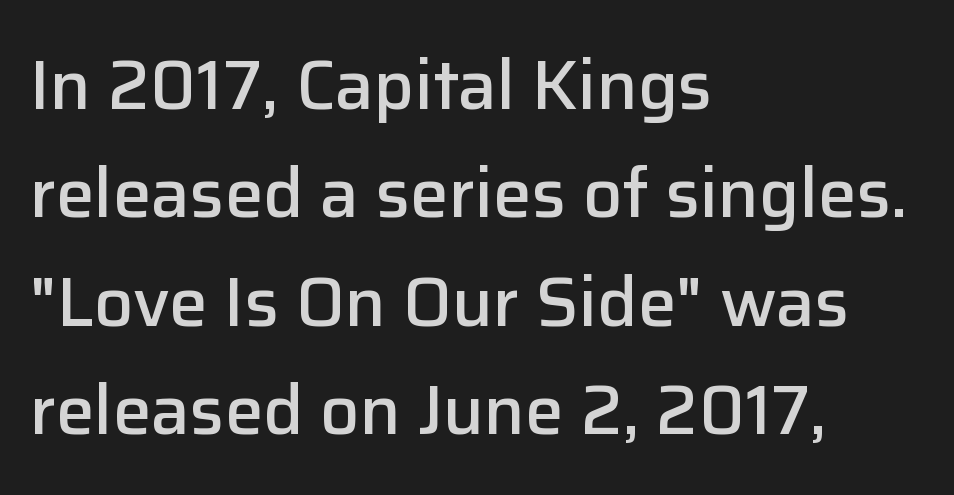
The image shows 69 px semibold sans-serif type, upright; set left-aligned, normal line spacing (1.57x), normal letter spacing, not underlined; low stroke contrast and a medium x-height.
